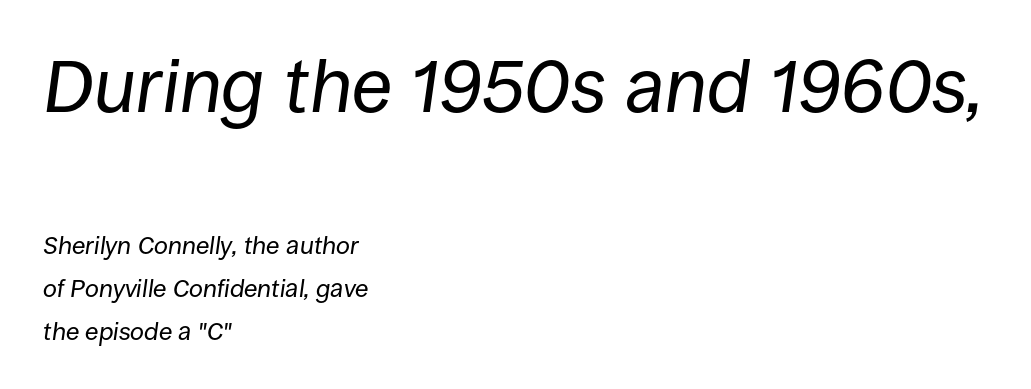
Q: Is the text bold? A: No.
Q: Is the text italic (slanted)? A: Yes, it leans right by about 8 degrees.
Q: Is the text underlined? A: No.
Q: How is the paragraph aligned? A: Left-aligned.
Q: Is the spacing between letters normal or unusually wide? A: Normal.
Q: Which block of text is set in a larger size, the first (top) or the second (bottom)? A: The first (top) one.
Q: Width (condensed, normal, or wide)? A: Normal.
Q: Stroke contrast? A: Low.
Q: x-height? A: Large.
Q: Monospaced? A: No.
